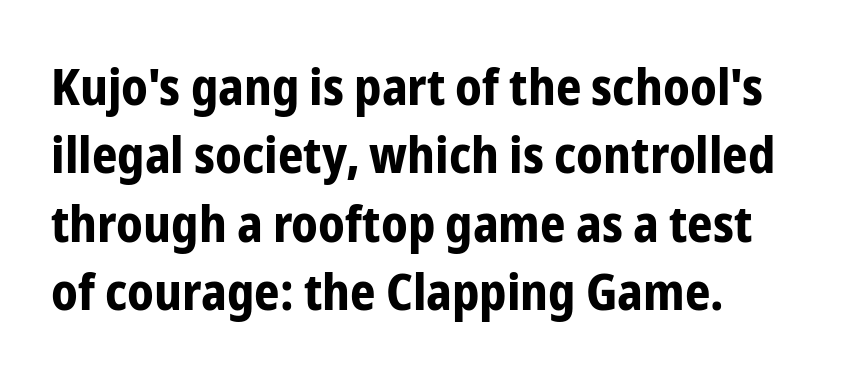
Q: Is the text bold? A: Yes.
Q: Is the text italic (slanted)? A: No, it is upright.
Q: Is the typeface a serif or a sans-serif typeface? A: Sans-serif.
Q: Is the text underlined? A: No.
Q: Is the spacing between letters normal or unusually wide? A: Normal.
Q: Is the spacing between lines tight, normal or loose? A: Normal.
Q: Width (condensed, normal, or wide)? A: Condensed.
Q: Stroke contrast? A: Low.
Q: x-height? A: Medium.
Q: Monospaced? A: No.
